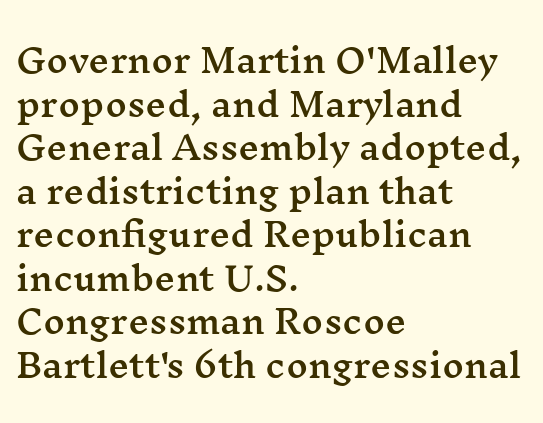
Q: Is the text italic (slanted)? A: No, it is upright.
Q: Is the typeface a serif or a sans-serif typeface? A: Serif.
Q: Is the text underlined? A: No.
Q: How is the paragraph aligned? A: Left-aligned.
Q: Is the spacing between letters normal or unusually wide? A: Normal.
Q: Is the spacing between lines tight, normal or loose? A: Normal.
Q: Width (condensed, normal, or wide)? A: Wide.
Q: Stroke contrast? A: Medium.
Q: x-height? A: Medium.
Q: Monospaced? A: No.
